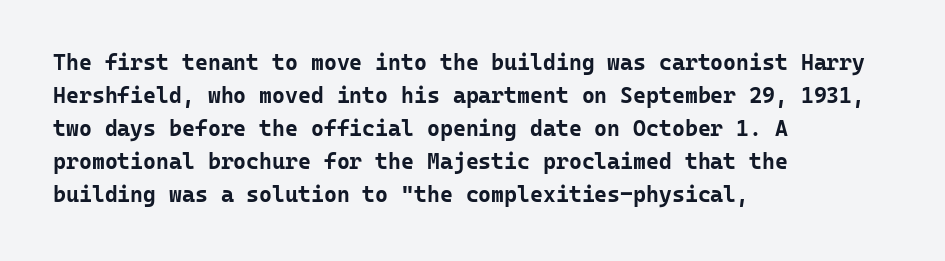
You'd pick this weight for a headline — it's a proper bold. The lettering holds an erect, upright posture throughout. Glance below the letters and you will spot only blank space. Layout note: lines flush left. Characters follow at the spacing the type designer built in. These lines sit exactly where default settings would place them.
